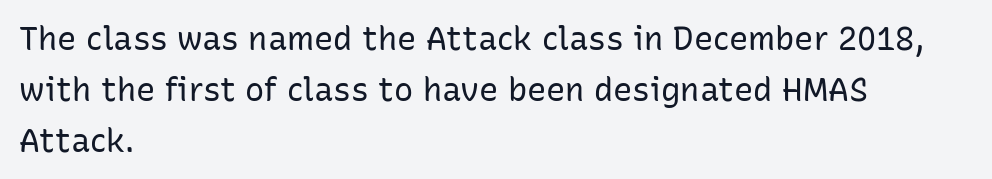
The image shows 32 px regular-weight sans-serif type, upright; set left-aligned, normal line spacing (1.59x), normal letter spacing, not underlined; low stroke contrast and a medium x-height.
